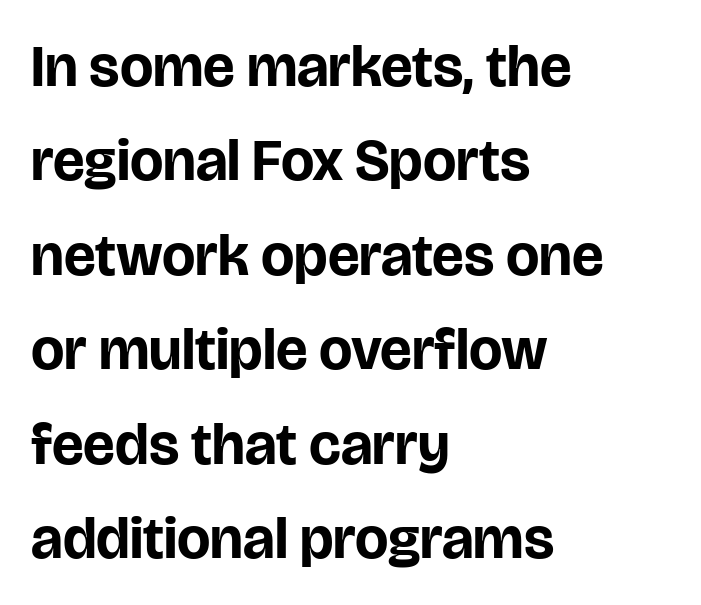
Q: Is the text bold? A: Yes.
Q: Is the text italic (slanted)? A: No, it is upright.
Q: Is the typeface a serif or a sans-serif typeface? A: Sans-serif.
Q: Is the text underlined? A: No.
Q: How is the paragraph aligned? A: Left-aligned.
Q: Is the spacing between letters normal or unusually wide? A: Normal.
Q: Is the spacing between lines tight, normal or loose? A: Normal.
Q: Width (condensed, normal, or wide)? A: Normal.
Q: Stroke contrast? A: Low.
Q: x-height? A: Large.
Q: Monospaced? A: No.
